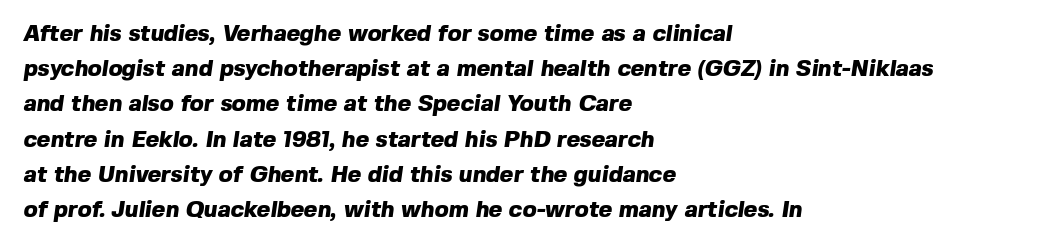
Q: Is the text bold? A: Yes.
Q: Is the text underlined? A: No.
Q: How is the paragraph aligned? A: Left-aligned.
Q: Is the spacing between letters normal or unusually wide? A: Normal.
Q: Is the spacing between lines tight, normal or loose? A: Normal.
